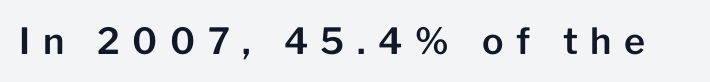
Q: Is the text italic (slanted)? A: No, it is upright.
Q: Is the typeface a serif or a sans-serif typeface? A: Sans-serif.
Q: Is the text underlined? A: No.
Q: Is the spacing between letters normal or unusually wide? A: Unusually wide.
Q: Width (condensed, normal, or wide)? A: Normal.
Q: Stroke contrast? A: Low.
Q: x-height? A: Medium.
Q: Monospaced? A: No.
